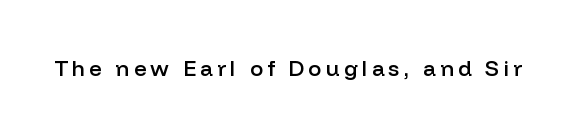
Q: Is the text bold? A: Semi-bold.
Q: Is the text italic (slanted)? A: No, it is upright.
Q: Is the text underlined? A: No.
